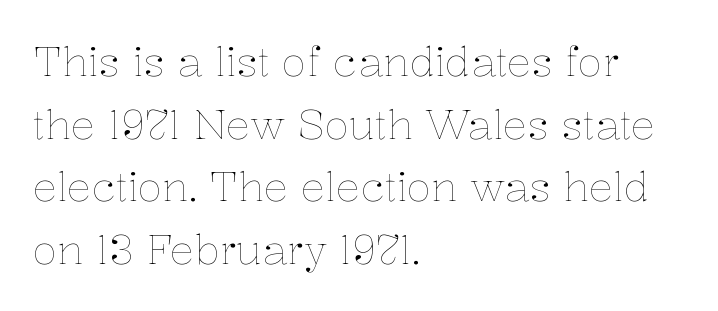
{"italic": "no", "bold": "no", "weight": "thin", "width": "normal", "stroke_contrast": "low", "x_height": "medium", "monospaced": "no", "underline": "no", "align": "left", "line_spacing": "normal", "line_spacing_ratio": 1.53, "letter_spacing": "normal", "letter_spacing_em": 0.0, "glyph_px": 41}
